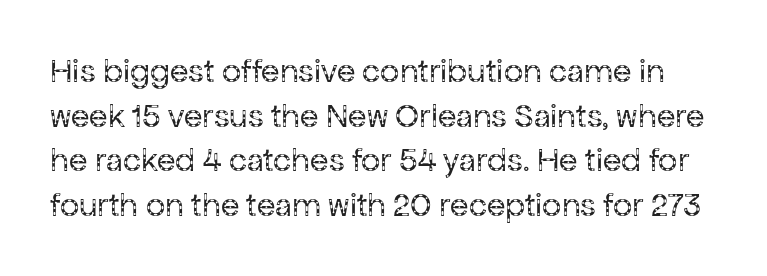
It's the straight-up-and-down kind of type. Stems and bowls with no extra thickness — not bold. The font family rendered here belongs to the sans-serif group. This sample keeps an unexceptional amount of space between lines. Short note: letters normally spaced. Do the characters align in a grid? No, the font is proportional.
